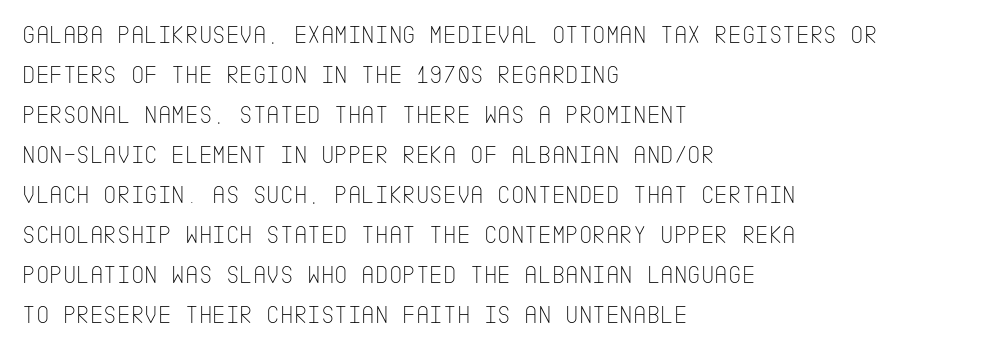
Q: Is the text bold? A: No.
Q: Is the text italic (slanted)? A: No, it is upright.
Q: Is the text underlined? A: No.
Q: How is the paragraph aligned? A: Left-aligned.
Q: Is the spacing between letters normal or unusually wide? A: Normal.
Q: Is the spacing between lines tight, normal or loose? A: Normal.
